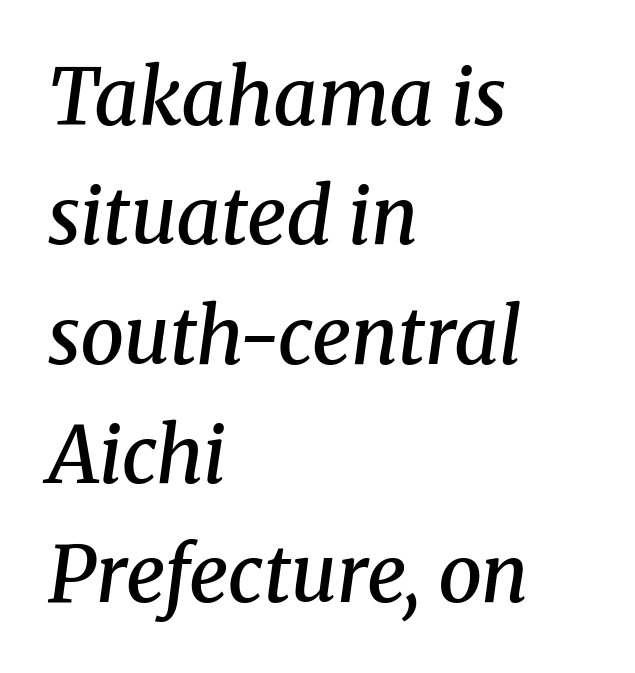
{"serif": "yes", "italic": "yes", "lean": "right", "slant_degrees": 8, "bold": "semi", "weight": "semibold", "width": "normal", "stroke_contrast": "medium", "x_height": "medium", "monospaced": "no", "underline": "no", "align": "left", "line_spacing": "normal", "line_spacing_ratio": 1.53, "letter_spacing": "normal", "letter_spacing_em": 0.0, "glyph_px": 78}
